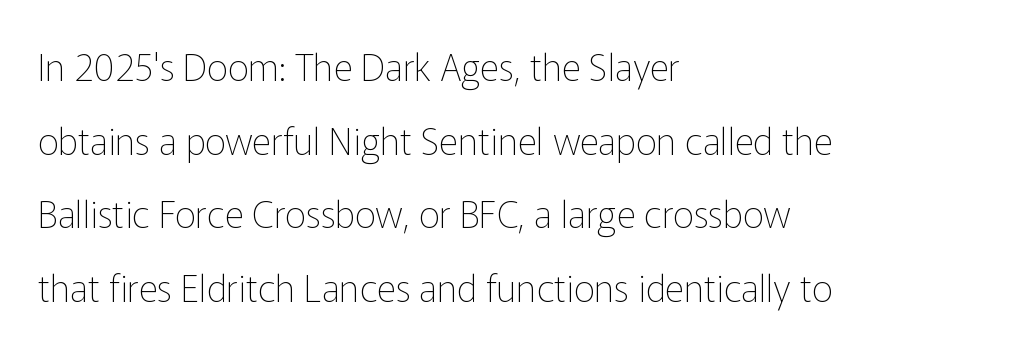
Q: Is the text bold? A: No.
Q: Is the text italic (slanted)? A: No, it is upright.
Q: Is the typeface a serif or a sans-serif typeface? A: Sans-serif.
Q: Is the text underlined? A: No.
Q: How is the paragraph aligned? A: Left-aligned.
Q: Is the spacing between letters normal or unusually wide? A: Normal.
Q: Is the spacing between lines tight, normal or loose? A: Loose.
Q: Width (condensed, normal, or wide)? A: Normal.
Q: Stroke contrast? A: Low.
Q: x-height? A: Medium.
Q: Monospaced? A: No.
